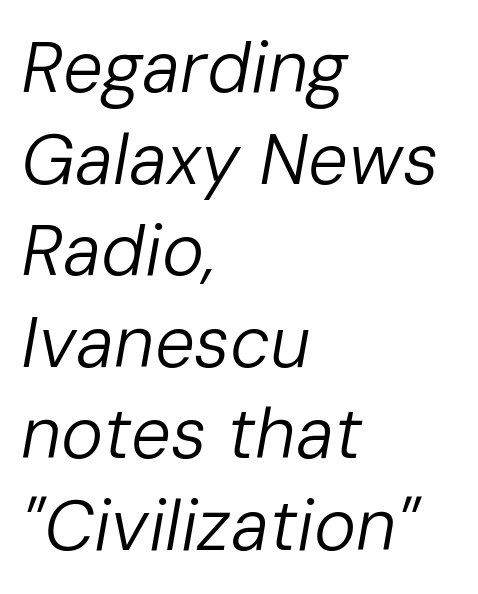
The image shows 71 px regular-weight type, italic (leaning right); set left-aligned, normal line spacing (1.29x), normal letter spacing, not underlined; low stroke contrast and a medium x-height.
